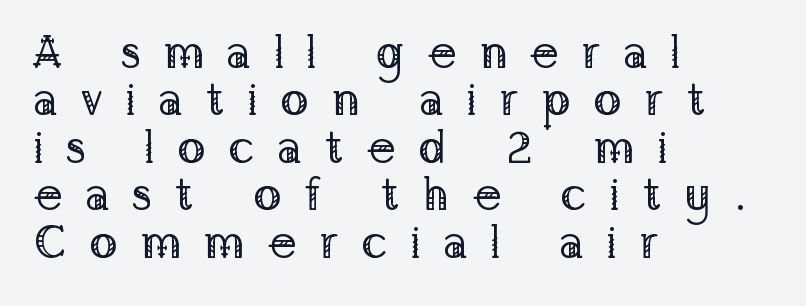
In terms of leading, this rendering errs on the cramped side. Note the varied advance widths — an 'i' is clearly narrower than an 'm'. Substantial extra tracking has been applied to these lines. Clear beneath every line of the passage. Weight: in the light-to-regular range.
